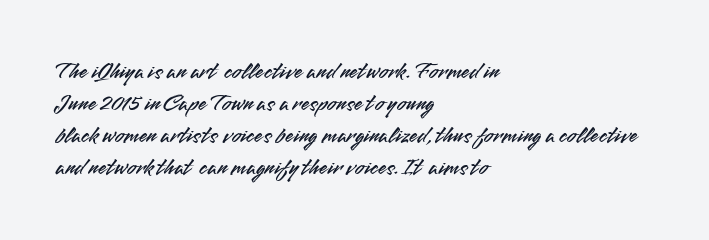
The image shows 24 px text type; set left-aligned, normal line spacing (1.33x), normal letter spacing, not underlined.
